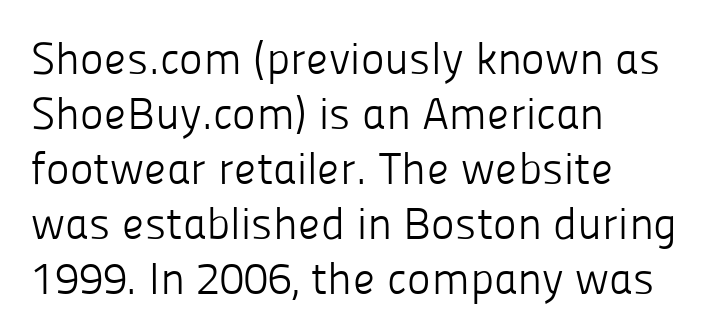
The image shows 45 px light sans-serif type, upright; set left-aligned, line spacing 1.22x, normal letter spacing, not underlined; low stroke contrast and a medium x-height.
